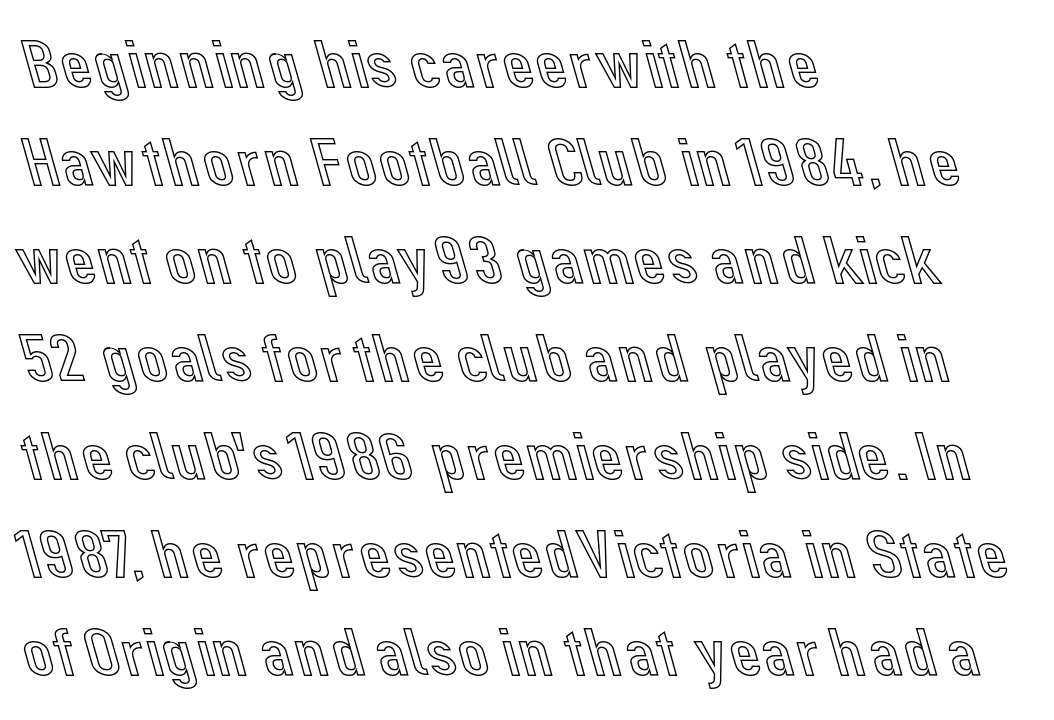
{"width": "normal", "x_height": "medium", "monospaced": "no", "underline": "no", "align": "left", "line_spacing": "normal", "line_spacing_ratio": 1.42, "letter_spacing": "normal", "letter_spacing_em": 0.0, "glyph_px": 69}
